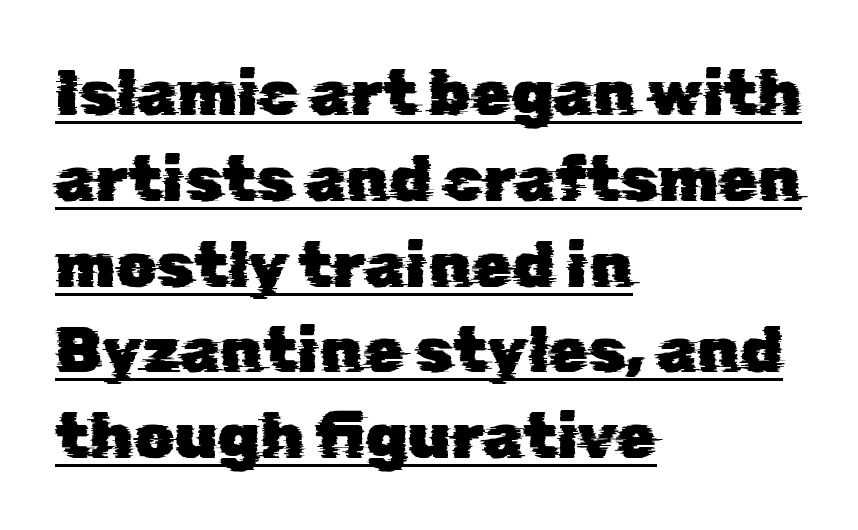
Tracking value appears to be zero — textbook default spacing. Glance below the letters and you will spot a drawn line. The leading is moderate, giving the passage an even texture. Each line starts at the same left margin while the right side varies. A typesetter would call this proportional, since set widths differ per character.
